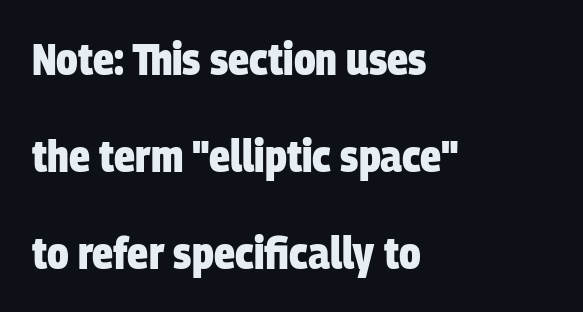
Q: Is the text bold? A: Yes.
Q: Is the typeface a serif or a sans-serif typeface? A: Sans-serif.
Q: Is the text underlined? A: No.
Q: How is the paragraph aligned? A: Left-aligned.
Q: Is the spacing between letters normal or unusually wide? A: Normal.
Q: Is the spacing between lines tight, normal or loose? A: Loose.
Q: Width (condensed, normal, or wide)? A: Condensed.
Q: Stroke contrast? A: Low.
Q: x-height? A: Large.
Q: Monospaced? A: No.
